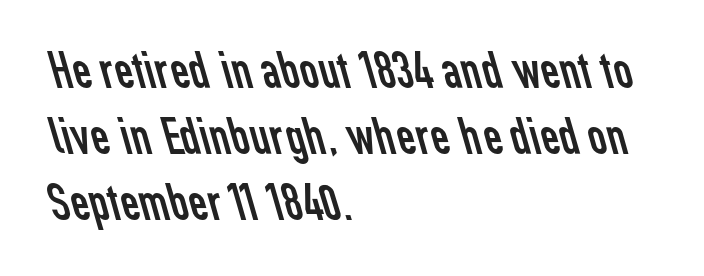
{"serif": "no", "bold": "no", "weight": "regular", "width": "normal", "stroke_contrast": "low", "x_height": "medium", "monospaced": "no", "underline": "no", "align": "left", "line_spacing": "normal", "line_spacing_ratio": 1.27, "letter_spacing": "normal", "letter_spacing_em": 0.0, "glyph_px": 52}
